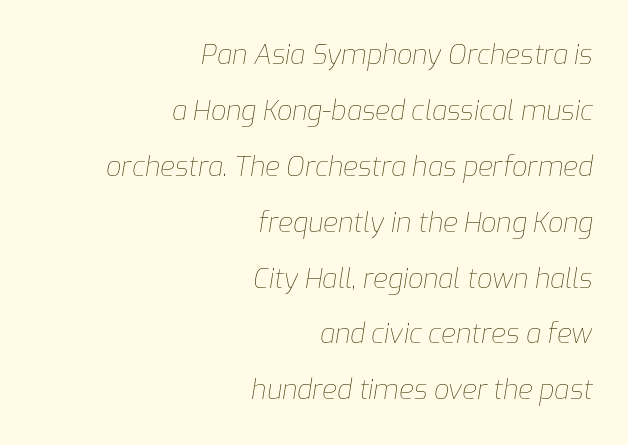
{"italic": "yes", "lean": "right", "slant_degrees": 9, "bold": "no", "underline": "no", "align": "right", "line_spacing": "loose", "line_spacing_ratio": 2.07, "letter_spacing": "normal", "letter_spacing_em": 0.0, "glyph_px": 27}
